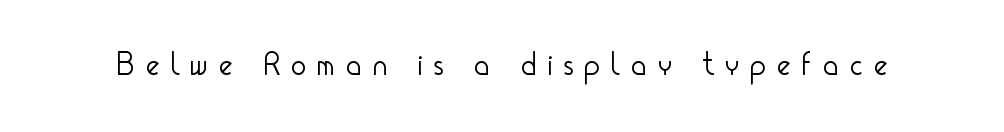
The image shows 32 px light, condensed sans-serif type, upright; set unusually wide letter spacing (+0.36 em), not underlined; low stroke contrast and a small x-height.
